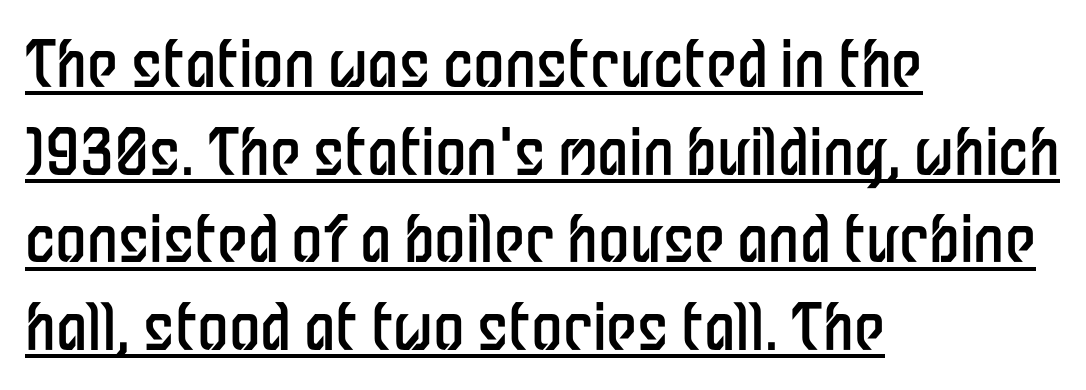
Q: Is the text bold? A: No.
Q: Is the text italic (slanted)? A: No, it is upright.
Q: Is the typeface a serif or a sans-serif typeface? A: Sans-serif.
Q: Is the text underlined? A: Yes.
Q: How is the paragraph aligned? A: Left-aligned.
Q: Is the spacing between letters normal or unusually wide? A: Normal.
Q: Is the spacing between lines tight, normal or loose? A: Normal.
Q: Width (condensed, normal, or wide)? A: Condensed.
Q: Stroke contrast? A: Low.
Q: x-height? A: Medium.
Q: Monospaced? A: No.
